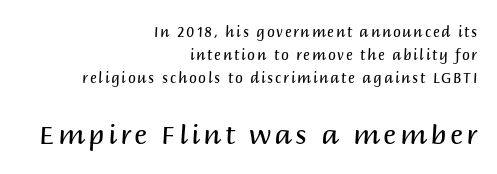
Q: Is the text bold? A: No.
Q: Is the text italic (slanted)? A: Yes.
Q: Is the text underlined? A: No.
Q: How is the paragraph aligned? A: Right-aligned.
Q: Is the spacing between lines tight, normal or loose? A: Normal.
Q: Which block of text is set in a larger size, the first (top) or the second (bottom)? A: The second (bottom) one.
